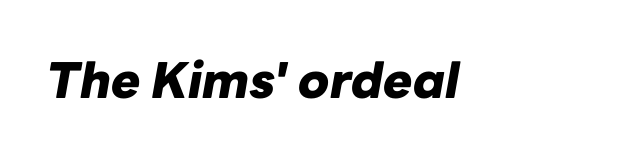
{"italic": "yes", "lean": "right", "slant_degrees": 10, "bold": "yes", "weight": "heavy", "width": "normal", "stroke_contrast": "low", "x_height": "medium", "monospaced": "no", "underline": "no", "letter_spacing": "normal", "letter_spacing_em": 0.0, "glyph_px": 49}
